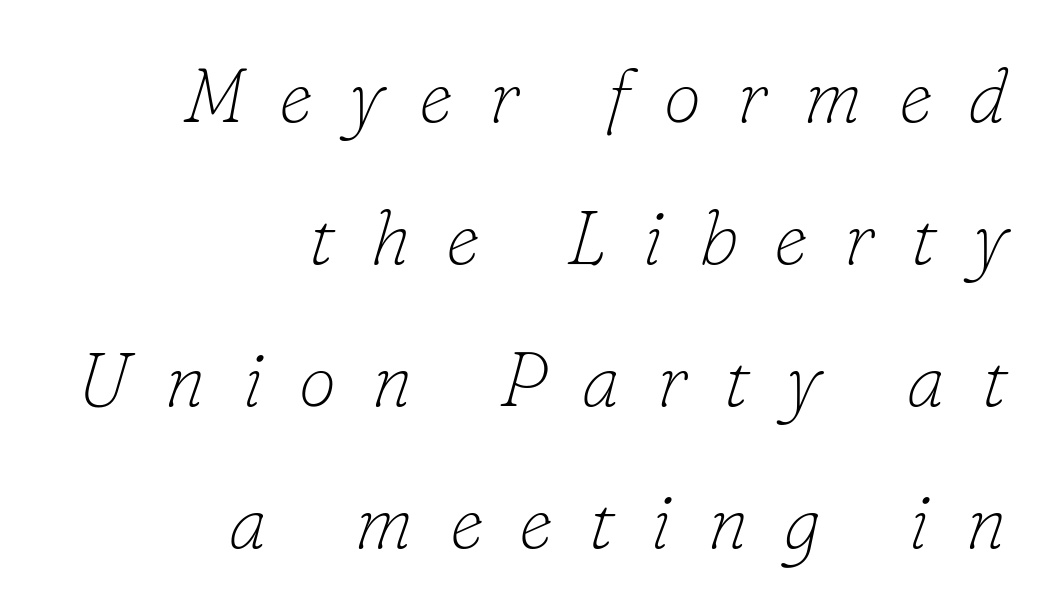
Q: Is the text bold? A: No.
Q: Is the text italic (slanted)? A: Yes, it leans right by about 16 degrees.
Q: Is the typeface a serif or a sans-serif typeface? A: Serif.
Q: Is the text underlined? A: No.
Q: How is the paragraph aligned? A: Right-aligned.
Q: Is the spacing between letters normal or unusually wide? A: Unusually wide.
Q: Width (condensed, normal, or wide)? A: Normal.
Q: Stroke contrast? A: Low.
Q: x-height? A: Small.
Q: Monospaced? A: No.
